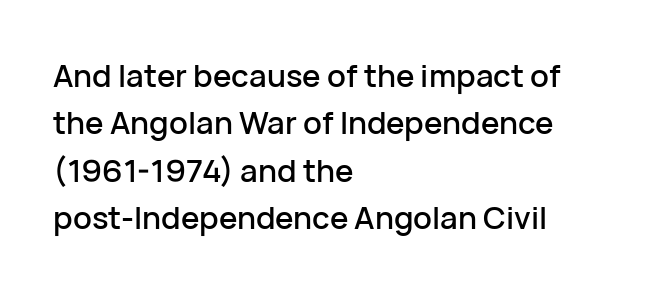
The horizontal fit of the characters is conventional and even. You could not count columns in this text — the font is proportionally spaced. Check where the strokes stop: nothing finishes them off — pure sans. Honestly, the row spacing looks completely unremarkable.
